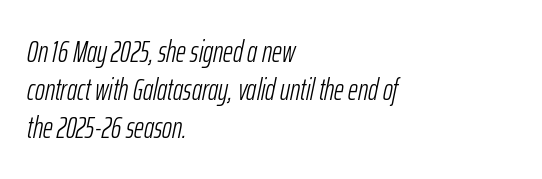
Q: Is the text bold? A: No.
Q: Is the text italic (slanted)? A: Yes, it leans right by about 12 degrees.
Q: Is the text underlined? A: No.
Q: How is the paragraph aligned? A: Left-aligned.
Q: Is the spacing between letters normal or unusually wide? A: Normal.
Q: Is the spacing between lines tight, normal or loose? A: Normal.
Q: Width (condensed, normal, or wide)? A: Condensed.
Q: Stroke contrast? A: Low.
Q: x-height? A: Medium.
Q: Monospaced? A: No.
